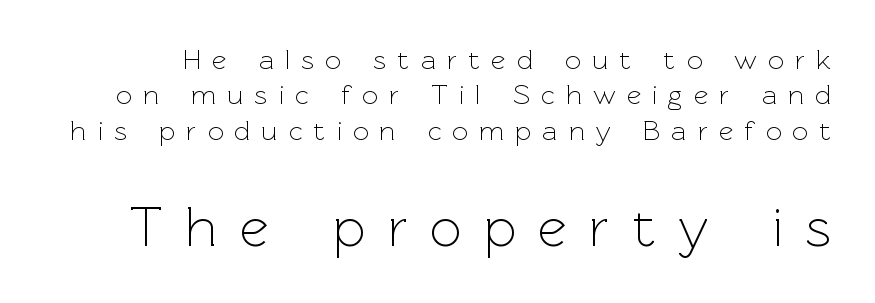
{"serif": "no", "italic": "no", "bold": "no", "weight": "light", "width": "normal", "x_height": "medium", "monospaced": "no", "underline": "no", "line_spacing": "normal", "line_spacing_ratio": 1.26, "letter_spacing": "wide", "letter_spacing_em": 0.4, "larger_block": "second", "size_ratio": 2.0, "glyph_px": 56}
